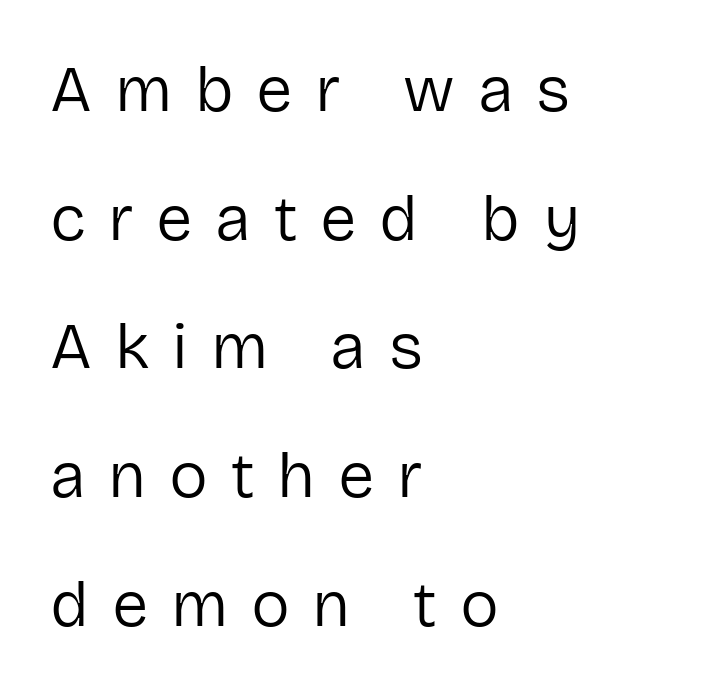
Style check: upright. Typeset ragged right — the left edge is the straight one. The area under the type is left untouched. Each new line begins a long way beneath the previous one.
